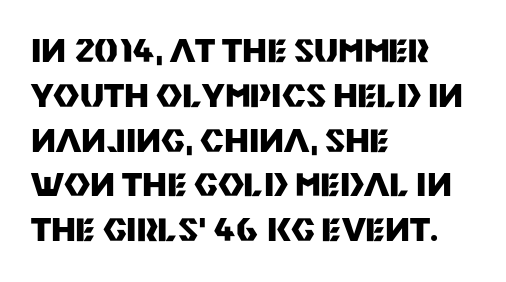
{"serif": "no", "italic": "no", "bold": "yes", "weight": "heavy", "width": "normal", "stroke_contrast": "medium", "x_height": "large", "monospaced": "no", "underline": "no", "align": "left", "line_spacing": "normal", "line_spacing_ratio": 1.4, "letter_spacing": "normal", "letter_spacing_em": 0.0, "glyph_px": 32}
